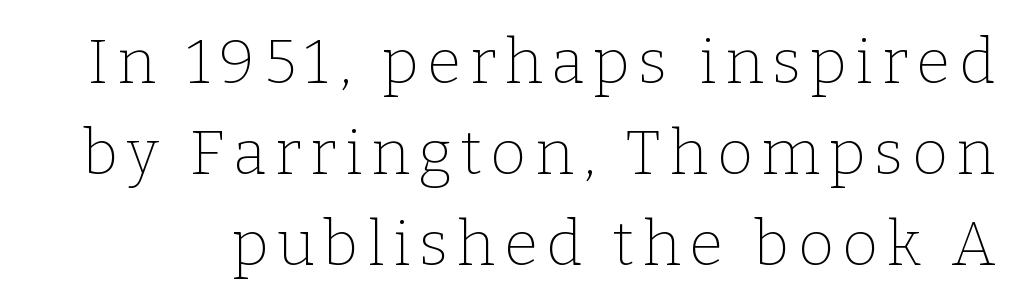
Q: Is the text bold? A: No.
Q: Is the text italic (slanted)? A: No, it is upright.
Q: Is the typeface a serif or a sans-serif typeface? A: Serif.
Q: Is the text underlined? A: No.
Q: Is the spacing between lines tight, normal or loose? A: Normal.
Q: Width (condensed, normal, or wide)? A: Normal.
Q: Stroke contrast? A: Low.
Q: x-height? A: Medium.
Q: Monospaced? A: No.
